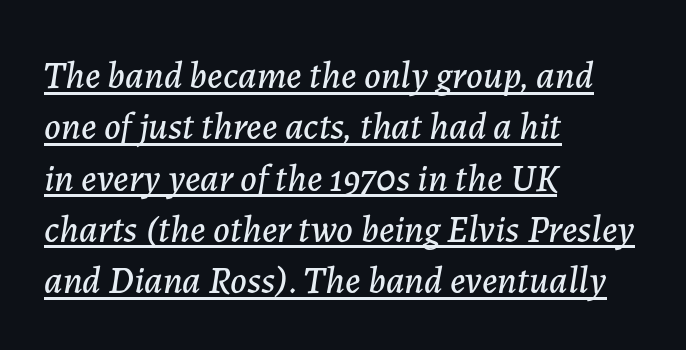
{"italic": "yes", "lean": "right", "slant_degrees": 7, "width": "normal", "stroke_contrast": "low", "x_height": "medium", "monospaced": "no", "underline": "yes", "align": "left", "line_spacing": "normal", "line_spacing_ratio": 1.35, "letter_spacing": "normal", "letter_spacing_em": 0.0, "glyph_px": 38}
